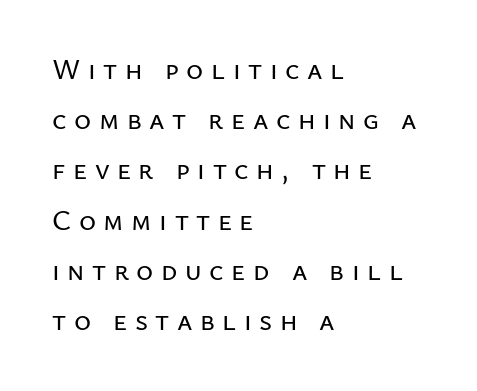
{"serif": "no", "italic": "no", "width": "normal", "stroke_contrast": "low", "x_height": "medium", "monospaced": "no", "underline": "no", "align": "left", "line_spacing_ratio": 1.73, "letter_spacing": "wide", "letter_spacing_em": 0.26, "glyph_px": 29}
